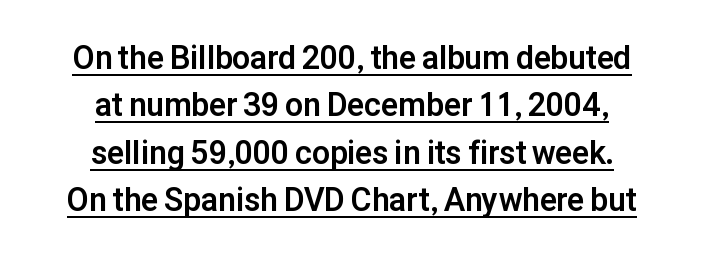
Q: Is the text bold? A: Yes.
Q: Is the text italic (slanted)? A: No, it is upright.
Q: Is the typeface a serif or a sans-serif typeface? A: Sans-serif.
Q: Is the text underlined? A: Yes.
Q: How is the paragraph aligned? A: Centered.
Q: Is the spacing between letters normal or unusually wide? A: Normal.
Q: Is the spacing between lines tight, normal or loose? A: Normal.
Q: Width (condensed, normal, or wide)? A: Normal.
Q: Stroke contrast? A: Low.
Q: x-height? A: Medium.
Q: Monospaced? A: No.
